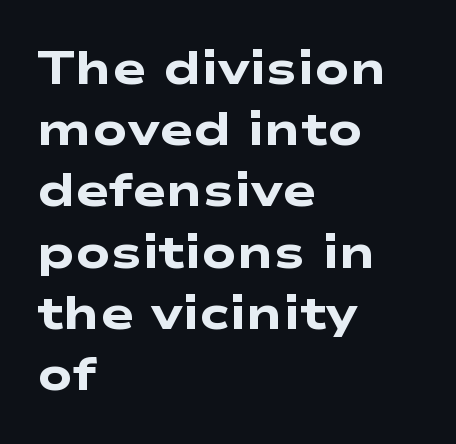
The image shows 46 px heavy, wide sans-serif type; set left-aligned, normal line spacing (1.33x), normal letter spacing, not underlined; low stroke contrast and a medium x-height.
